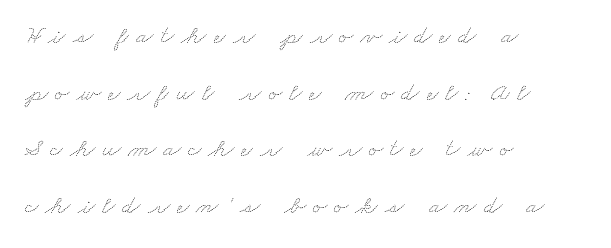
The image shows 26 px text type; set left-aligned, loose line spacing (2.18x), unusually wide letter spacing (+0.27 em), not underlined.
